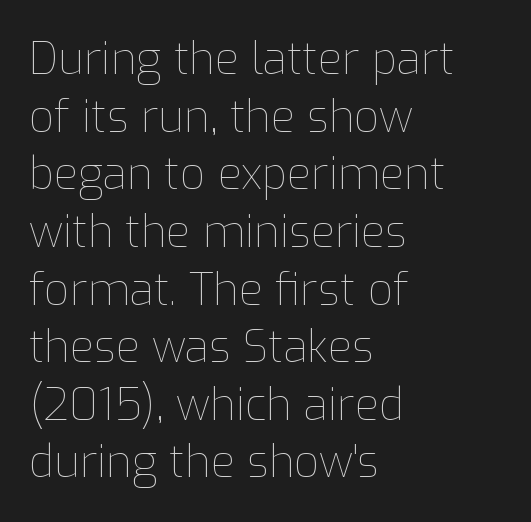
Q: Is the text bold? A: No.
Q: Is the text italic (slanted)? A: No, it is upright.
Q: Is the text underlined? A: No.
Q: How is the paragraph aligned? A: Left-aligned.
Q: Is the spacing between letters normal or unusually wide? A: Normal.
Q: Is the spacing between lines tight, normal or loose? A: Normal.
Q: Width (condensed, normal, or wide)? A: Normal.
Q: Stroke contrast? A: Low.
Q: x-height? A: Medium.
Q: Monospaced? A: No.
